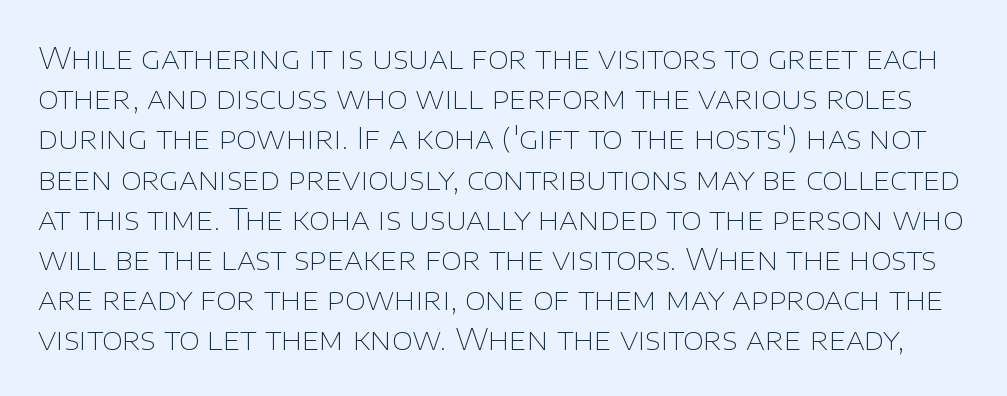
Q: Is the text bold? A: No.
Q: Is the text italic (slanted)? A: No, it is upright.
Q: Is the typeface a serif or a sans-serif typeface? A: Sans-serif.
Q: Is the text underlined? A: No.
Q: Is the spacing between letters normal or unusually wide? A: Normal.
Q: Is the spacing between lines tight, normal or loose? A: Normal.
Q: Width (condensed, normal, or wide)? A: Normal.
Q: Stroke contrast? A: Low.
Q: x-height? A: Large.
Q: Monospaced? A: No.
